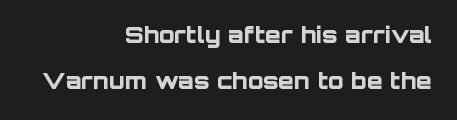
{"italic": "no", "bold": "yes", "underline": "no", "align": "right", "line_spacing": "loose", "line_spacing_ratio": 2.0, "letter_spacing": "normal", "letter_spacing_em": 0.0, "glyph_px": 23}
